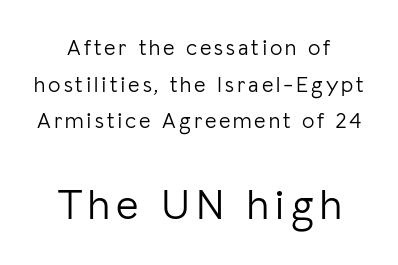
{"serif": "no", "italic": "no", "bold": "no", "weight": "light", "width": "normal", "stroke_contrast": "low", "x_height": "medium", "monospaced": "no", "underline": "no", "align": "center", "line_spacing": "normal", "line_spacing_ratio": 1.67, "larger_block": "second", "size_ratio": 1.95, "glyph_px": 43}
